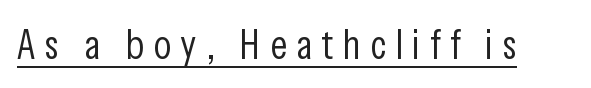
The image shows 42 px light, condensed sans-serif type, upright; set unusually wide letter spacing (+0.22 em), underlined; low stroke contrast and a medium x-height.
